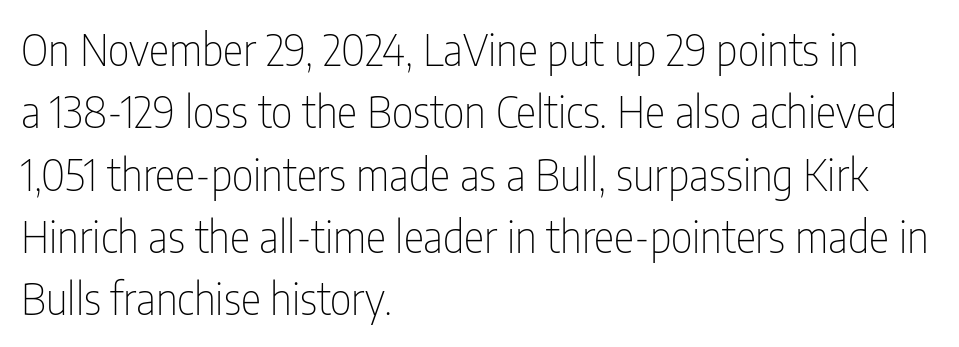
Q: Is the text bold? A: No.
Q: Is the text italic (slanted)? A: No, it is upright.
Q: Is the typeface a serif or a sans-serif typeface? A: Sans-serif.
Q: Is the text underlined? A: No.
Q: How is the paragraph aligned? A: Left-aligned.
Q: Is the spacing between letters normal or unusually wide? A: Normal.
Q: Is the spacing between lines tight, normal or loose? A: Normal.
Q: Width (condensed, normal, or wide)? A: Condensed.
Q: Stroke contrast? A: Low.
Q: x-height? A: Medium.
Q: Monospaced? A: No.
